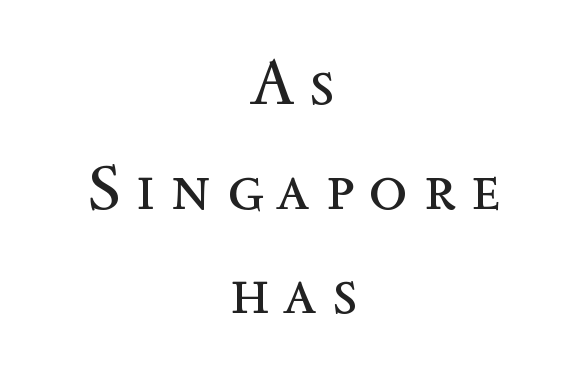
The image shows 63 px regular-weight type, upright; set centered, normal line spacing (1.66x), unusually wide letter spacing (+0.25 em), not underlined; a medium x-height.
